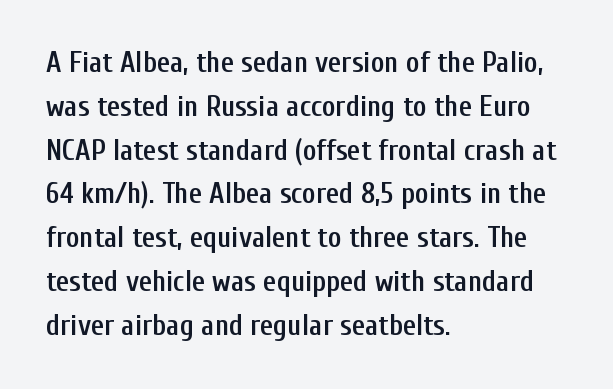
Q: Is the text bold? A: Semi-bold.
Q: Is the text italic (slanted)? A: No, it is upright.
Q: Is the typeface a serif or a sans-serif typeface? A: Sans-serif.
Q: Is the text underlined? A: No.
Q: How is the paragraph aligned? A: Left-aligned.
Q: Is the spacing between letters normal or unusually wide? A: Normal.
Q: Is the spacing between lines tight, normal or loose? A: Normal.
Q: Width (condensed, normal, or wide)? A: Condensed.
Q: Stroke contrast? A: Low.
Q: x-height? A: Medium.
Q: Monospaced? A: No.
